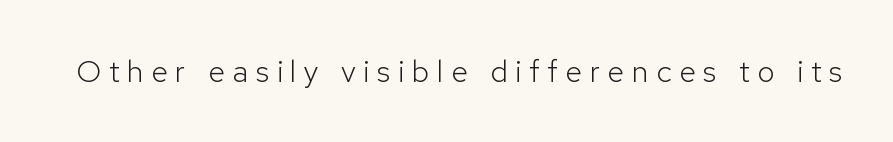
The image shows 31 px light sans-serif type, upright; set unusually wide letter spacing (+0.24 em), not underlined; low stroke contrast and a medium x-height.
